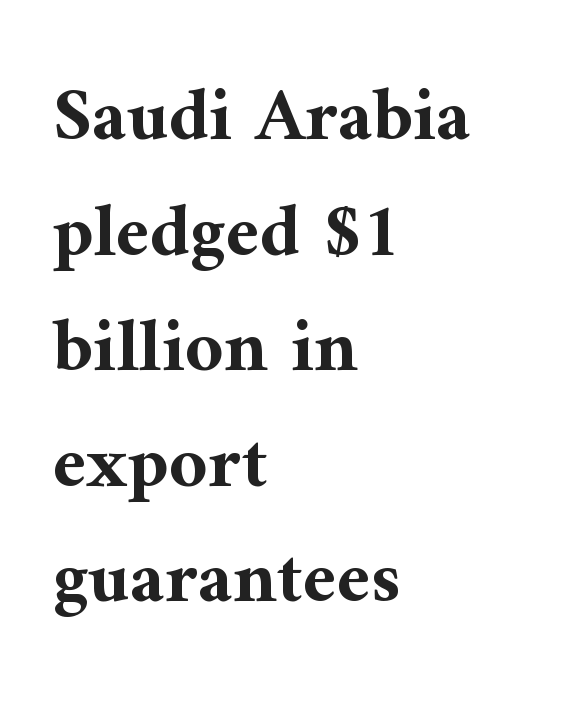
Heavy-handed strokes throughout: this text is bold. A serif font was chosen for this passage. Bare-footed words on every line. Baseline-to-baseline distance is the conventional proportion of letter height. A classic flush-left, rag-right setting is used for this passage.
